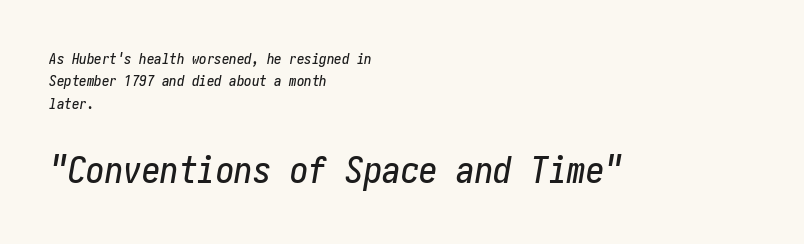
Q: Is the text italic (slanted)? A: Yes, it leans right by about 10 degrees.
Q: Is the text underlined? A: No.
Q: How is the paragraph aligned? A: Left-aligned.
Q: Is the spacing between letters normal or unusually wide? A: Normal.
Q: Is the spacing between lines tight, normal or loose? A: Normal.
Q: Which block of text is set in a larger size, the first (top) or the second (bottom)? A: The second (bottom) one.
Q: Width (condensed, normal, or wide)? A: Condensed.
Q: Stroke contrast? A: Low.
Q: x-height? A: Medium.
